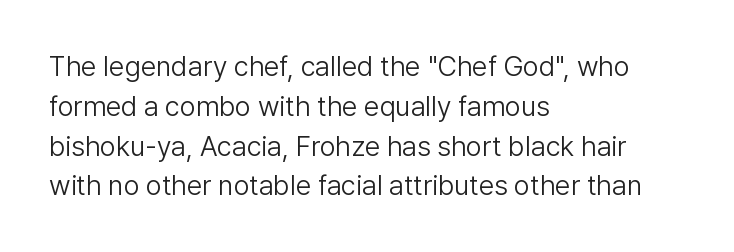
The image shows 28 px light sans-serif type, upright; set left-aligned, normal line spacing (1.42x), normal letter spacing, not underlined; low stroke contrast and a medium x-height.
